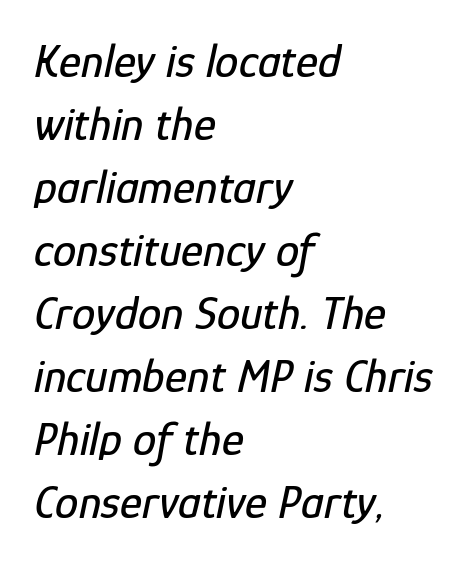
Q: Is the text italic (slanted)? A: Yes, it leans right by about 12 degrees.
Q: Is the text underlined? A: No.
Q: How is the paragraph aligned? A: Left-aligned.
Q: Is the spacing between letters normal or unusually wide? A: Normal.
Q: Is the spacing between lines tight, normal or loose? A: Normal.
Q: Width (condensed, normal, or wide)? A: Condensed.
Q: Stroke contrast? A: Low.
Q: x-height? A: Medium.
Q: Monospaced? A: No.
